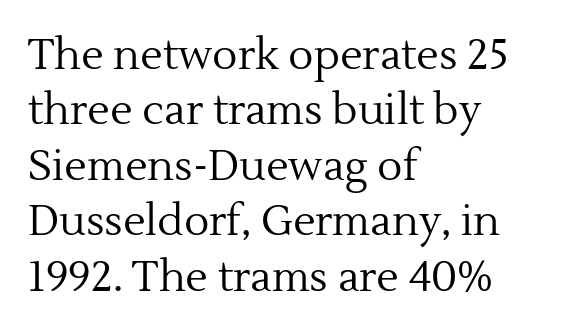
Q: Is the text bold? A: No.
Q: Is the text italic (slanted)? A: No, it is upright.
Q: Is the typeface a serif or a sans-serif typeface? A: Serif.
Q: Is the text underlined? A: No.
Q: How is the paragraph aligned? A: Left-aligned.
Q: Is the spacing between letters normal or unusually wide? A: Normal.
Q: Is the spacing between lines tight, normal or loose? A: Normal.
Q: Width (condensed, normal, or wide)? A: Normal.
Q: x-height? A: Medium.
Q: Monospaced? A: No.
